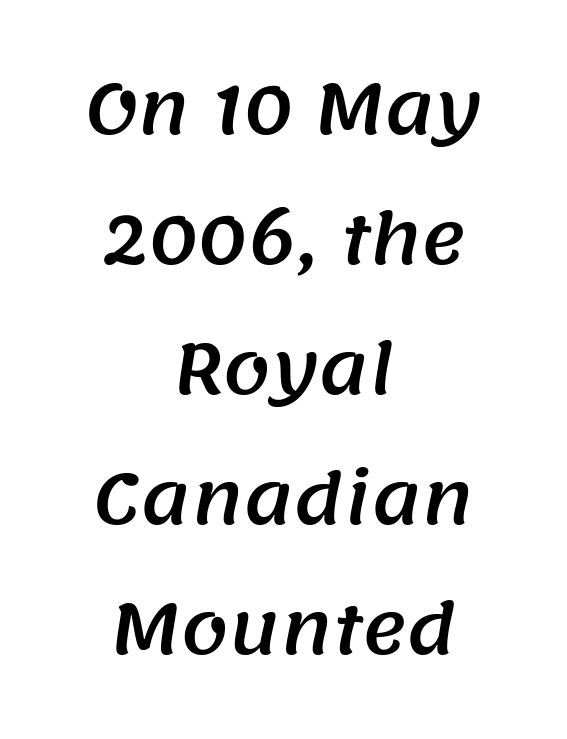
{"serif": "no", "width": "normal", "stroke_contrast": "medium", "x_height": "large", "monospaced": "no", "underline": "no", "align": "center", "line_spacing": "loose", "line_spacing_ratio": 1.91, "letter_spacing": "normal", "letter_spacing_em": 0.0, "glyph_px": 68}
